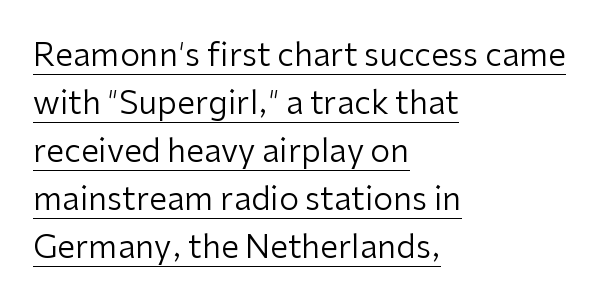
The image shows 32 px regular-weight sans-serif type, upright; set left-aligned, normal line spacing (1.5x), normal letter spacing, underlined; low stroke contrast and a medium x-height.
